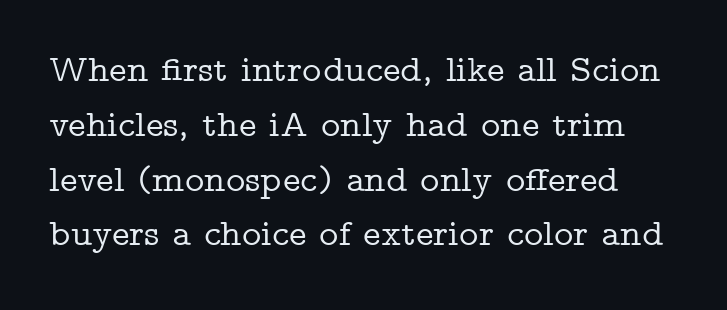
{"serif": "yes", "italic": "no", "width": "wide", "stroke_contrast": "low", "x_height": "medium", "monospaced": "no", "underline": "no", "line_spacing": "normal", "line_spacing_ratio": 1.48, "letter_spacing": "normal", "letter_spacing_em": 0.0, "glyph_px": 37}
